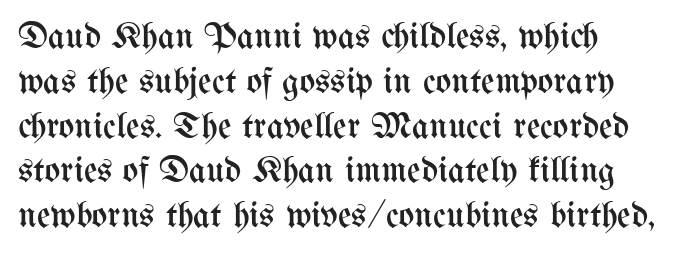
Is this a fixed-width face? No — the glyphs have proportional, varying widths. The zone under the glyphs is completely vacant. The letters sit at their default tracking, neither squeezed nor spread. A quiet, ordinary-to-light weight characterises the typeface.
